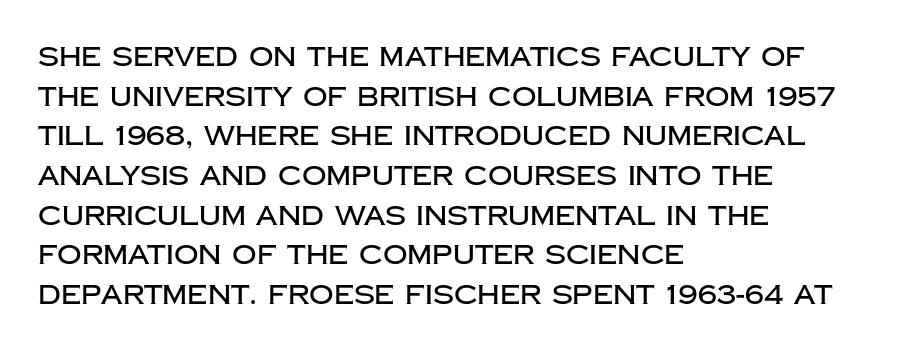
The image shows 27 px text type, upright; set left-aligned, normal line spacing (1.47x), normal letter spacing, not underlined.
